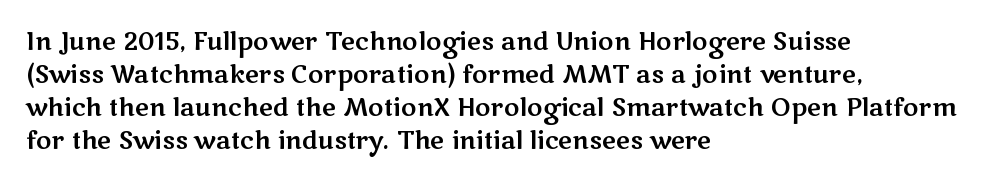
{"italic": "no", "underline": "no", "align": "left", "line_spacing": "normal", "line_spacing_ratio": 1.37, "letter_spacing": "normal", "letter_spacing_em": 0.0, "glyph_px": 24}
